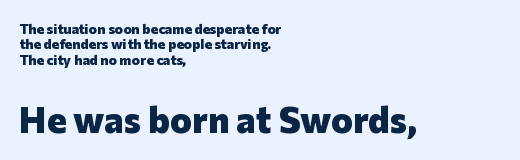
Q: Is the text bold? A: Yes.
Q: Is the text italic (slanted)? A: No, it is upright.
Q: Is the typeface a serif or a sans-serif typeface? A: Sans-serif.
Q: Is the text underlined? A: No.
Q: How is the paragraph aligned? A: Left-aligned.
Q: Is the spacing between letters normal or unusually wide? A: Normal.
Q: Is the spacing between lines tight, normal or loose? A: Tight.
Q: Which block of text is set in a larger size, the first (top) or the second (bottom)? A: The second (bottom) one.
Q: Width (condensed, normal, or wide)? A: Normal.
Q: Stroke contrast? A: Low.
Q: x-height? A: Medium.
Q: Monospaced? A: No.
